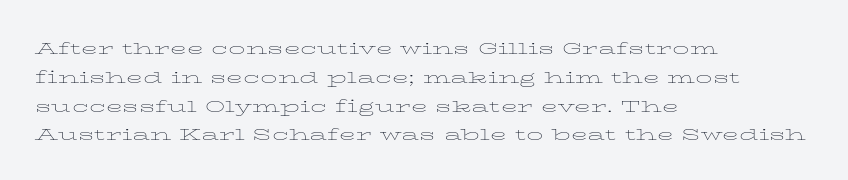
Q: Is the text bold? A: No.
Q: Is the text italic (slanted)? A: No, it is upright.
Q: Is the text underlined? A: No.
Q: How is the paragraph aligned? A: Left-aligned.
Q: Is the spacing between letters normal or unusually wide? A: Normal.
Q: Is the spacing between lines tight, normal or loose? A: Normal.
